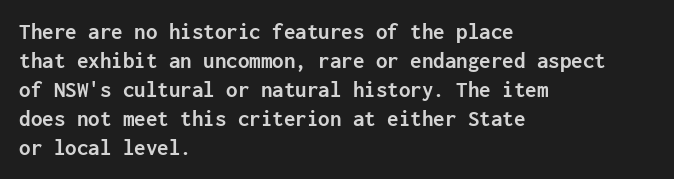
The image shows 23 px bold type, upright; set left-aligned, normal line spacing (1.26x), normal letter spacing, not underlined.
